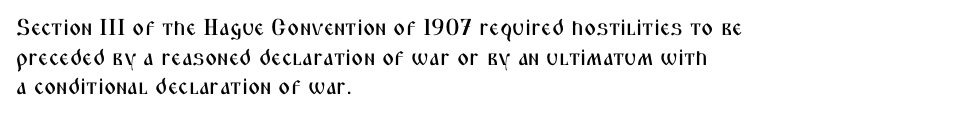
{"italic": "no", "underline": "no", "align": "left", "line_spacing": "normal", "line_spacing_ratio": 1.29, "letter_spacing": "normal", "letter_spacing_em": 0.0, "glyph_px": 23}
